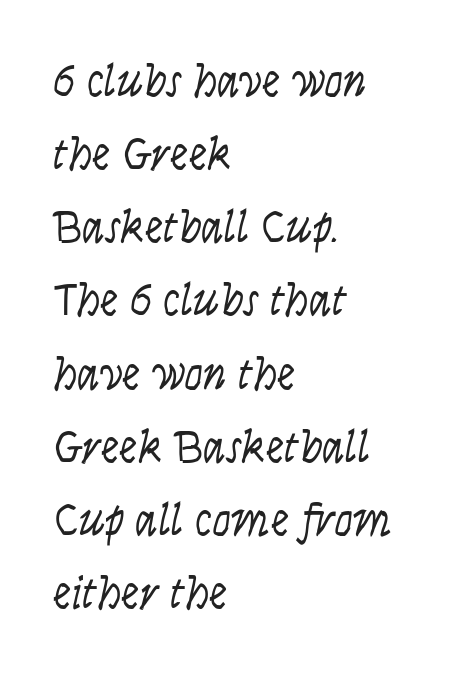
Q: Is the text bold? A: No.
Q: Is the text italic (slanted)? A: Yes, it leans right by about 9 degrees.
Q: Is the text underlined? A: No.
Q: How is the paragraph aligned? A: Left-aligned.
Q: Is the spacing between letters normal or unusually wide? A: Normal.
Q: Is the spacing between lines tight, normal or loose? A: Normal.
Q: Width (condensed, normal, or wide)? A: Condensed.
Q: Stroke contrast? A: Low.
Q: x-height? A: Large.
Q: Monospaced? A: No.
